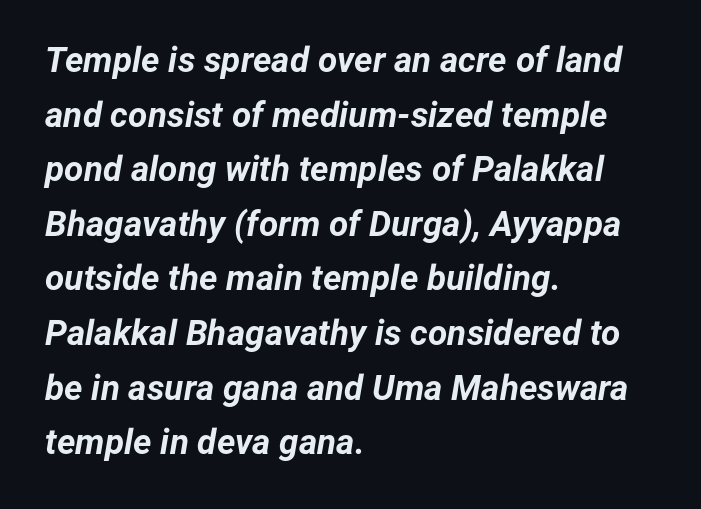
Q: Is the text bold? A: Yes.
Q: Is the text italic (slanted)? A: Yes, it leans right by about 12 degrees.
Q: Is the text underlined? A: No.
Q: How is the paragraph aligned? A: Left-aligned.
Q: Is the spacing between letters normal or unusually wide? A: Normal.
Q: Is the spacing between lines tight, normal or loose? A: Normal.
Q: Width (condensed, normal, or wide)? A: Normal.
Q: Stroke contrast? A: Low.
Q: x-height? A: Medium.
Q: Monospaced? A: No.
